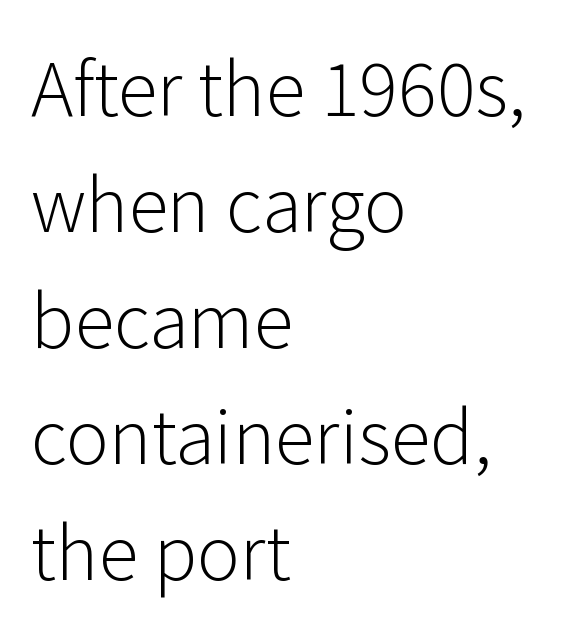
Q: Is the text bold? A: No.
Q: Is the text italic (slanted)? A: No, it is upright.
Q: Is the typeface a serif or a sans-serif typeface? A: Sans-serif.
Q: Is the text underlined? A: No.
Q: How is the paragraph aligned? A: Left-aligned.
Q: Is the spacing between letters normal or unusually wide? A: Normal.
Q: Is the spacing between lines tight, normal or loose? A: Normal.
Q: Width (condensed, normal, or wide)? A: Normal.
Q: Stroke contrast? A: Low.
Q: x-height? A: Medium.
Q: Monospaced? A: No.
